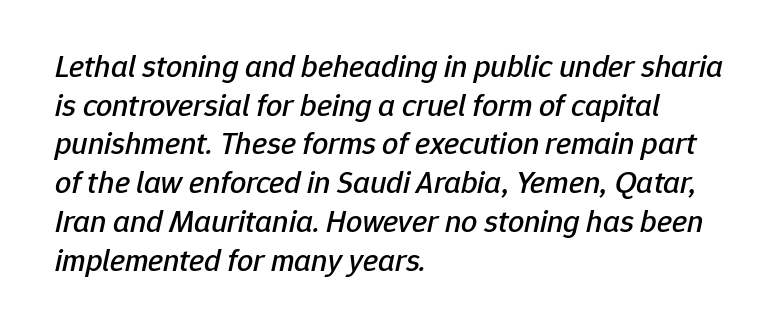
Q: Is the text italic (slanted)? A: Yes, it leans right by about 12 degrees.
Q: Is the text underlined? A: No.
Q: How is the paragraph aligned? A: Left-aligned.
Q: Is the spacing between letters normal or unusually wide? A: Normal.
Q: Width (condensed, normal, or wide)? A: Normal.
Q: Stroke contrast? A: Low.
Q: x-height? A: Medium.
Q: Monospaced? A: No.
